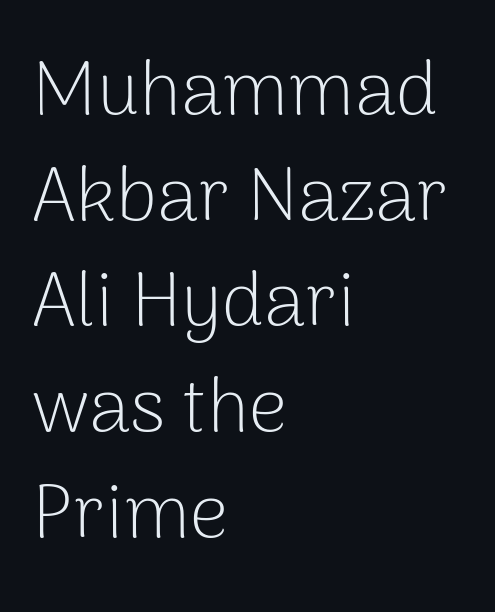
{"serif": "no", "italic": "no", "bold": "no", "weight": "light", "width": "normal", "stroke_contrast": "low", "x_height": "medium", "monospaced": "no", "underline": "no", "align": "left", "line_spacing": "normal", "line_spacing_ratio": 1.39, "letter_spacing": "normal", "letter_spacing_em": 0.0, "glyph_px": 76}
